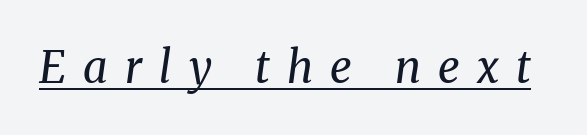
Q: Is the text bold? A: No.
Q: Is the text italic (slanted)? A: Yes, it leans right by about 8 degrees.
Q: Is the typeface a serif or a sans-serif typeface? A: Serif.
Q: Is the text underlined? A: Yes.
Q: Is the spacing between letters normal or unusually wide? A: Unusually wide.
Q: Width (condensed, normal, or wide)? A: Normal.
Q: Stroke contrast? A: Medium.
Q: x-height? A: Medium.
Q: Monospaced? A: No.
